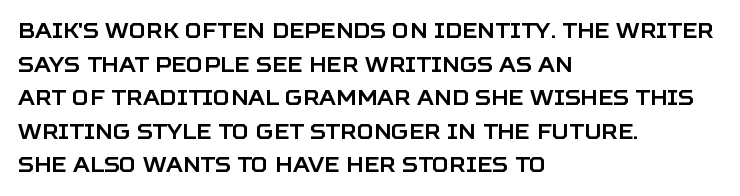
The image shows 21 px text type, upright; set left-aligned, normal line spacing (1.6x), normal letter spacing, not underlined.
